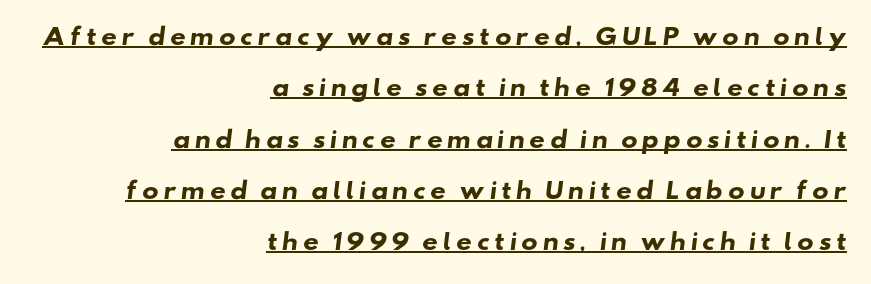
{"bold": "yes", "underline": "yes", "align": "right", "line_spacing": "loose", "line_spacing_ratio": 2.33, "glyph_px": 22}
